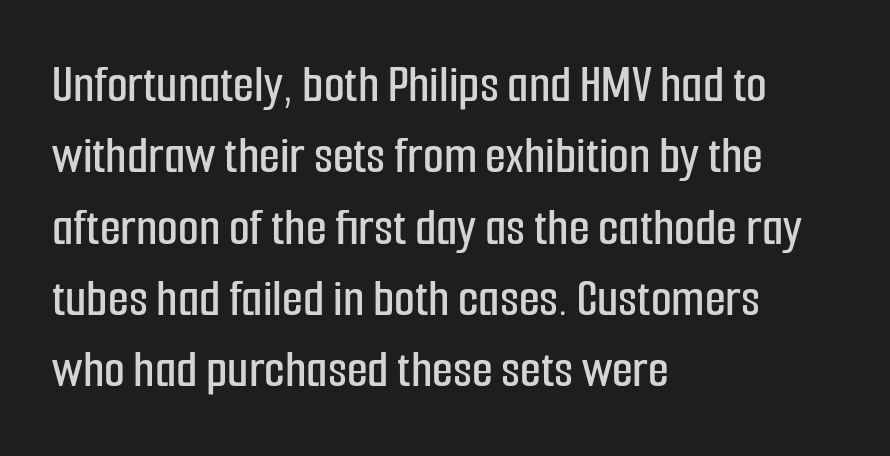
The image shows 54 px condensed sans-serif type, upright; set left-aligned, normal line spacing (1.32x), normal letter spacing, not underlined; low stroke contrast and a medium x-height.
